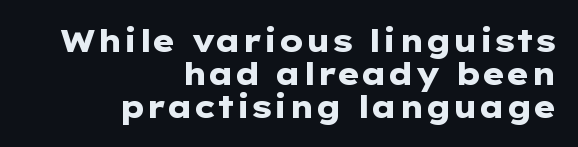
The image shows 31 px heavy, wide sans-serif type, upright; set right-aligned, tight line spacing (1.06x), normal letter spacing, not underlined; low stroke contrast and a medium x-height.
